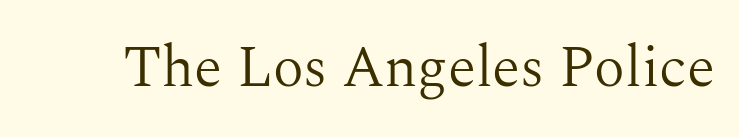
The image shows 58 px light serif type, upright; set normal letter spacing, not underlined; medium stroke contrast and a medium x-height.
